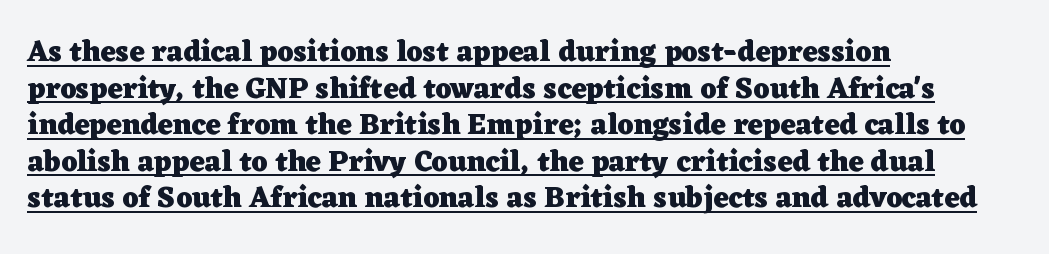
A normal amount of white space separates one row of letters from the next. Somebody hit Ctrl+U on this one — the words are underlined. Horizontal alignment here is leftward, the default for most running prose. The letters carry serifs — small finishing strokes at the ends of their stems.
